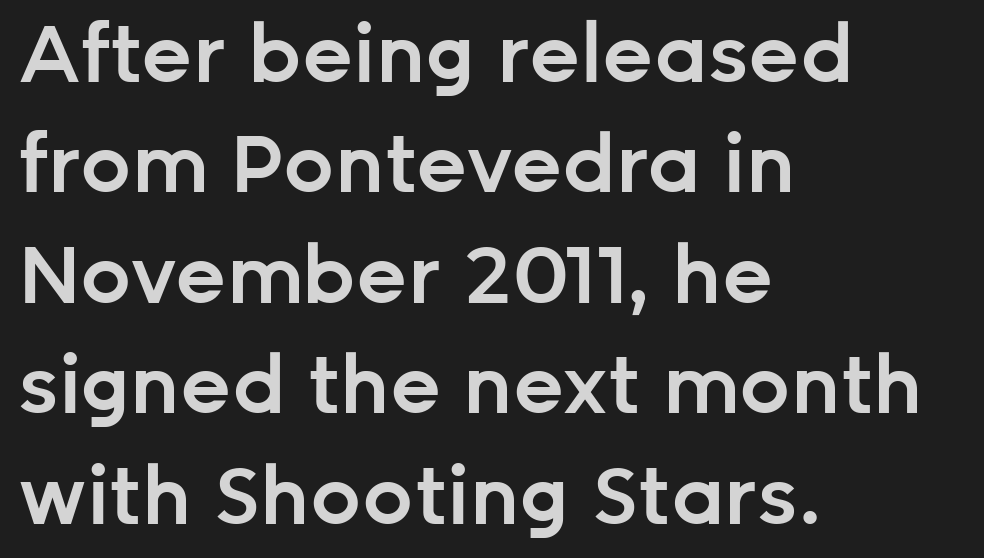
Check where the strokes stop: nothing finishes them off — pure sans. The passage shown stacks its lines at a standard gap. Reading down the block, your eye returns to a fixed left position each line. These words are printed semibold, heavier than regular yet not bold.
